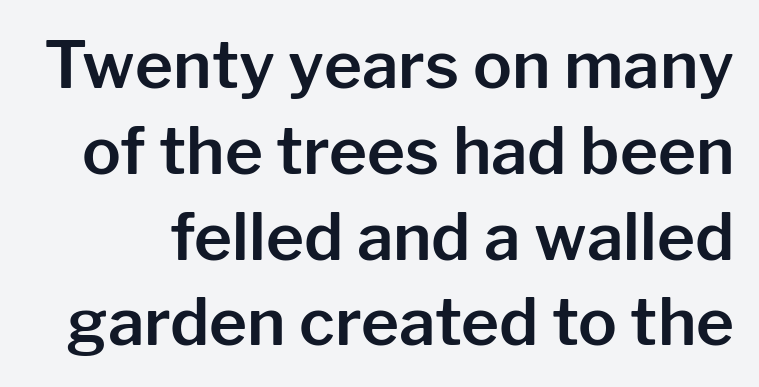
Q: Is the text italic (slanted)? A: No, it is upright.
Q: Is the typeface a serif or a sans-serif typeface? A: Sans-serif.
Q: Is the text underlined? A: No.
Q: Is the spacing between letters normal or unusually wide? A: Normal.
Q: Is the spacing between lines tight, normal or loose? A: Normal.
Q: Width (condensed, normal, or wide)? A: Normal.
Q: Stroke contrast? A: Low.
Q: x-height? A: Medium.
Q: Monospaced? A: No.
